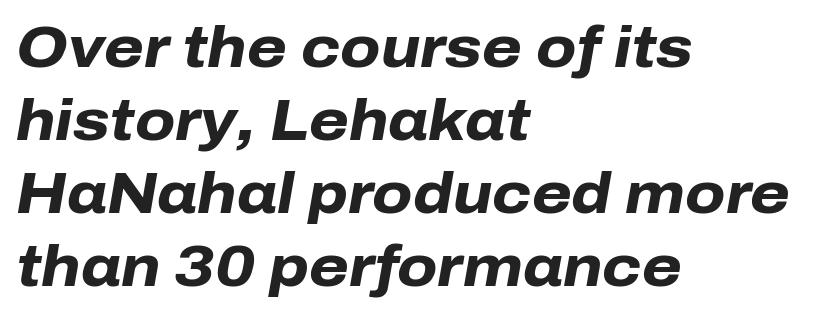
{"italic": "yes", "lean": "right", "slant_degrees": 10, "bold": "yes", "weight": "heavy", "width": "normal", "stroke_contrast": "low", "x_height": "medium", "monospaced": "no", "underline": "no", "align": "left", "line_spacing": "normal", "line_spacing_ratio": 1.28, "letter_spacing": "normal", "letter_spacing_em": 0.0, "glyph_px": 57}
